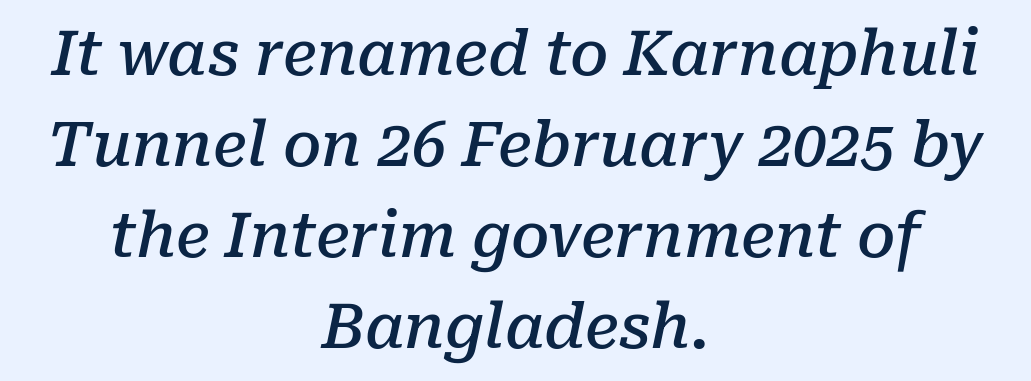
The image shows 61 px semibold serif type, italic (leaning right); set centered, normal line spacing (1.49x), normal letter spacing, not underlined; low stroke contrast and a medium x-height.
